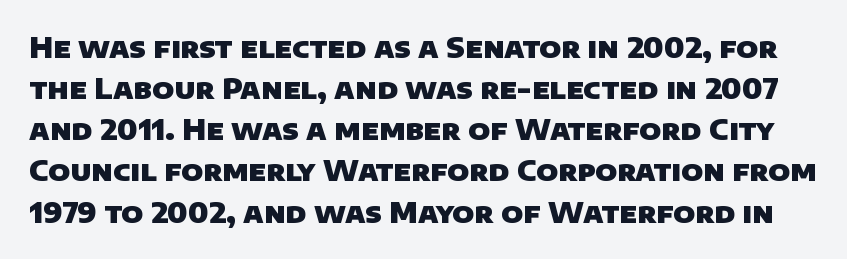
{"serif": "no", "bold": "yes", "weight": "heavy", "width": "normal", "stroke_contrast": "low", "x_height": "large", "monospaced": "no", "underline": "no", "line_spacing": "normal", "line_spacing_ratio": 1.47, "letter_spacing": "normal", "letter_spacing_em": 0.0, "glyph_px": 28}
